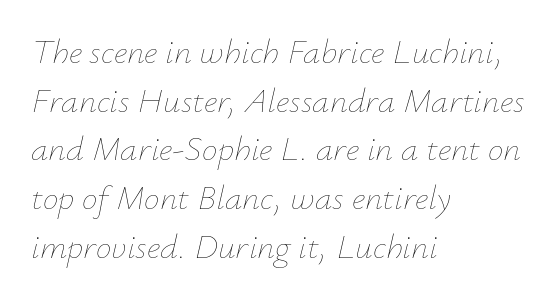
The lines sit at an ordinary, default distance from one another. Standard letterfit; no display-style spreading of the glyphs. The typography opts for an oblique posture over an upright one. Clear beneath every line of the passage. Character widths vary here, with narrow letters taking less room than wide ones. If you drew a ruler down the left edge, every line would touch it.
